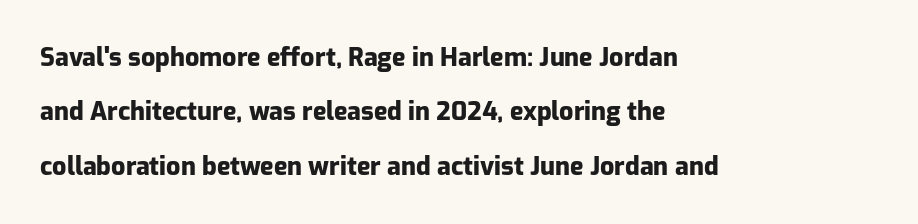
{"italic": "no", "bold": "yes", "underline": "no", "align": "left", "line_spacing": "loose", "line_spacing_ratio": 2.18, "letter_spacing": "normal", "letter_spacing_em": 0.0, "glyph_px": 25}
